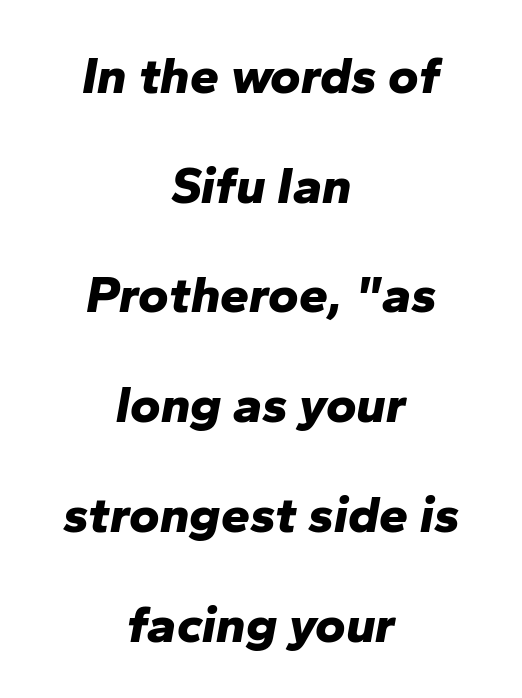
Q: Is the text bold? A: Yes.
Q: Is the text italic (slanted)? A: Yes, it leans right by about 10 degrees.
Q: Is the text underlined? A: No.
Q: How is the paragraph aligned? A: Centered.
Q: Is the spacing between letters normal or unusually wide? A: Normal.
Q: Is the spacing between lines tight, normal or loose? A: Loose.
Q: Width (condensed, normal, or wide)? A: Normal.
Q: Stroke contrast? A: Low.
Q: x-height? A: Medium.
Q: Monospaced? A: No.
